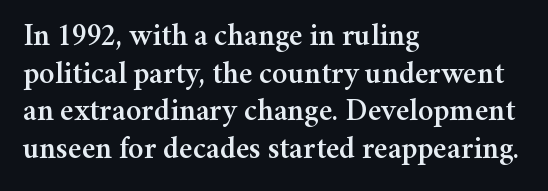
{"serif": "yes", "italic": "no", "width": "normal", "stroke_contrast": "medium", "x_height": "medium", "monospaced": "no", "underline": "no", "align": "left", "line_spacing_ratio": 1.21, "letter_spacing": "normal", "letter_spacing_em": 0.0, "glyph_px": 31}
